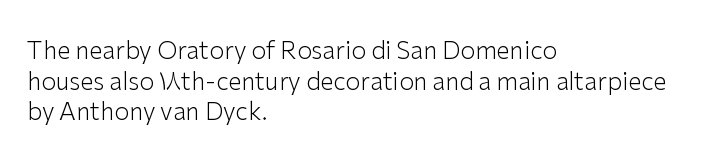
Q: Is the text bold? A: No.
Q: Is the text italic (slanted)? A: No, it is upright.
Q: Is the text underlined? A: No.
Q: How is the paragraph aligned? A: Left-aligned.
Q: Is the spacing between letters normal or unusually wide? A: Normal.
Q: Is the spacing between lines tight, normal or loose? A: Normal.
